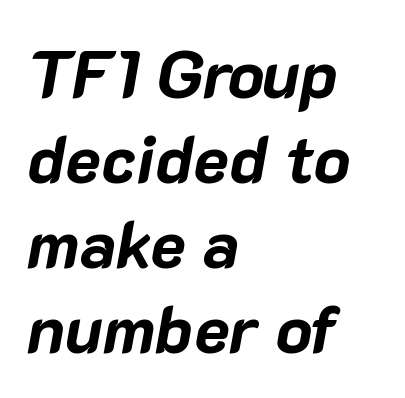
Q: Is the text bold? A: Yes.
Q: Is the text italic (slanted)? A: Yes, it leans right by about 10 degrees.
Q: Is the text underlined? A: No.
Q: How is the paragraph aligned? A: Left-aligned.
Q: Is the spacing between letters normal or unusually wide? A: Normal.
Q: Is the spacing between lines tight, normal or loose? A: Normal.
Q: Width (condensed, normal, or wide)? A: Normal.
Q: Stroke contrast? A: Low.
Q: x-height? A: Medium.
Q: Monospaced? A: No.
